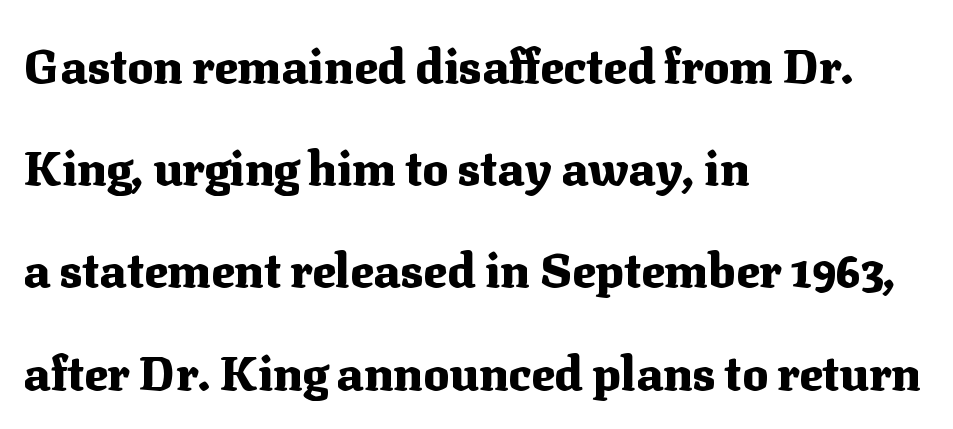
This sample is left-justified, so line endings fall wherever the words run out. What stands out about the letter spacing? Nothing — it is the standard amount. Note the varied advance widths — an 'i' is clearly narrower than an 'm'. Regarding leading, the lines here are spaced well apart. Rule under the text: the space is simply empty. The sample has been set heavy, in full bold.
